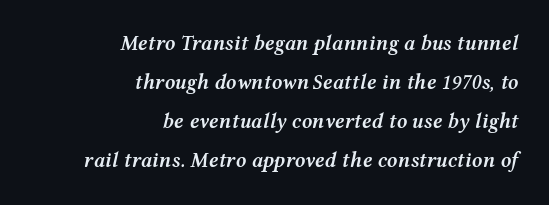
The letters are slanted; this is an italic face. Glance below the letters and you will spot only blank space. These lines are set flush right with a ragged left edge. Bold? Not quite — semibold, heavier than regular but stopping short. The horizontal fit of the characters is conventional and even.
